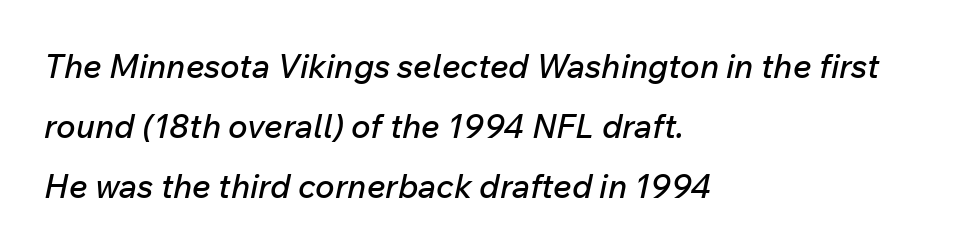
{"italic": "yes", "lean": "right", "slant_degrees": 12, "width": "normal", "stroke_contrast": "low", "x_height": "medium", "monospaced": "no", "underline": "no", "align": "left", "line_spacing_ratio": 1.82, "letter_spacing": "normal", "letter_spacing_em": 0.0, "glyph_px": 33}
